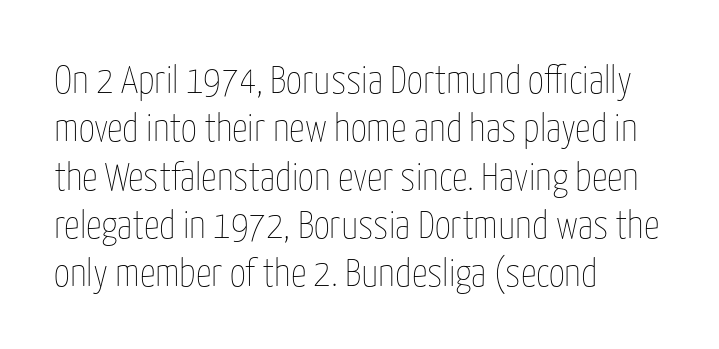
The image shows 39 px thin, condensed type, upright; set left-aligned, line spacing 1.24x, normal letter spacing, not underlined; low stroke contrast and a medium x-height.
